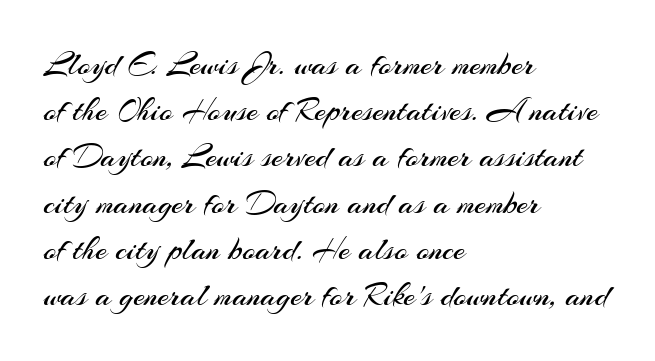
Q: Is the text bold? A: No.
Q: Is the text italic (slanted)? A: Yes.
Q: Is the typeface a serif or a sans-serif typeface? A: Sans-serif.
Q: Is the text underlined? A: No.
Q: How is the paragraph aligned? A: Left-aligned.
Q: Is the spacing between letters normal or unusually wide? A: Normal.
Q: Is the spacing between lines tight, normal or loose? A: Normal.
Q: Width (condensed, normal, or wide)? A: Normal.
Q: Stroke contrast? A: Medium.
Q: x-height? A: Small.
Q: Monospaced? A: No.
